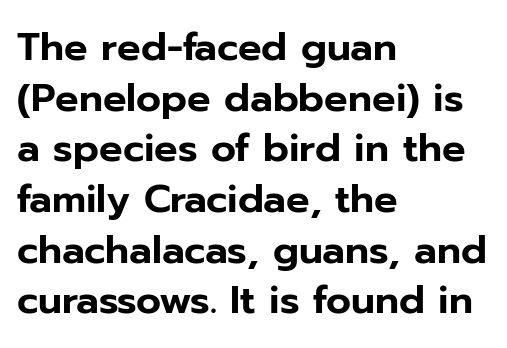
{"serif": "no", "italic": "no", "width": "normal", "stroke_contrast": "low", "x_height": "medium", "monospaced": "no", "underline": "no", "align": "left", "line_spacing": "normal", "line_spacing_ratio": 1.3, "letter_spacing": "normal", "letter_spacing_em": 0.0, "glyph_px": 39}
